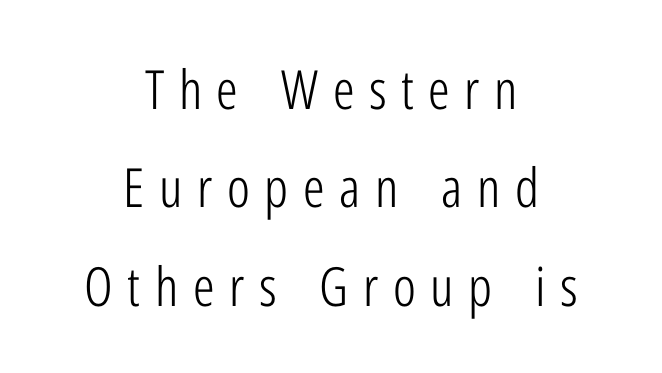
The glyphs in this specimen are sans serif. Heft: none added — not bold. Designer's note — italics off, roman on. Alignment: centered. The line texture is sparse and dotted thanks to wide tracking. You could not count columns in this text — the font is proportionally spaced.
